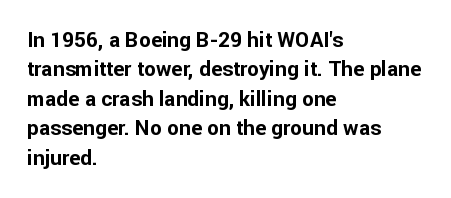
The image shows 21 px bold type, upright; set left-aligned, normal line spacing (1.4x), normal letter spacing, not underlined.
